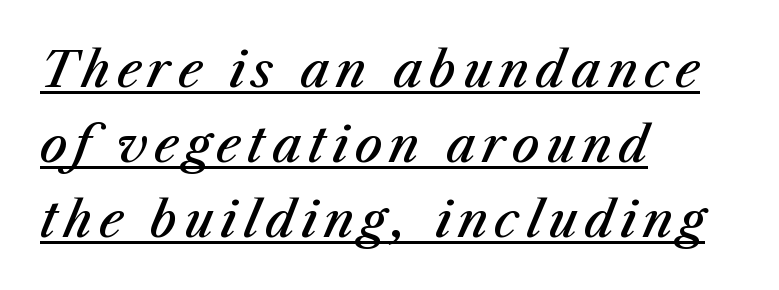
{"italic": "yes", "lean": "right", "slant_degrees": 23, "bold": "semi", "weight": "semibold", "width": "normal", "stroke_contrast": "medium", "x_height": "medium", "monospaced": "no", "underline": "yes", "align": "left", "line_spacing": "normal", "line_spacing_ratio": 1.56, "glyph_px": 48}
